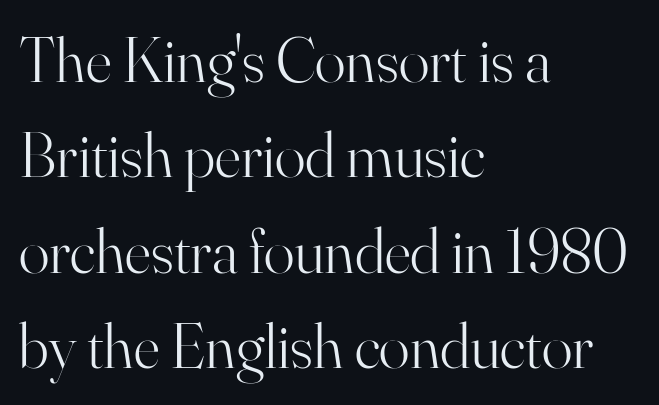
Glance below the letters and you will spot only blank space. Varying glyph widths throughout — classic text-font behaviour. Here the glyphs are tracked normally, forming tight word shapes. Letterform terminals end in serifs throughout the passage.
